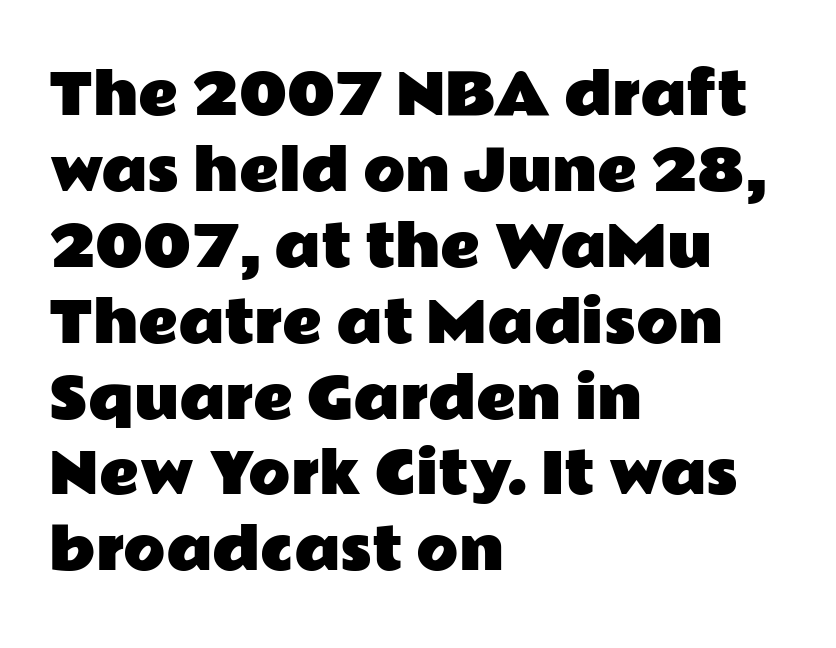
{"serif": "no", "italic": "no", "width": "wide", "stroke_contrast": "low", "x_height": "medium", "monospaced": "no", "underline": "no", "align": "left", "line_spacing": "normal", "line_spacing_ratio": 1.38, "letter_spacing": "normal", "letter_spacing_em": 0.0, "glyph_px": 55}
